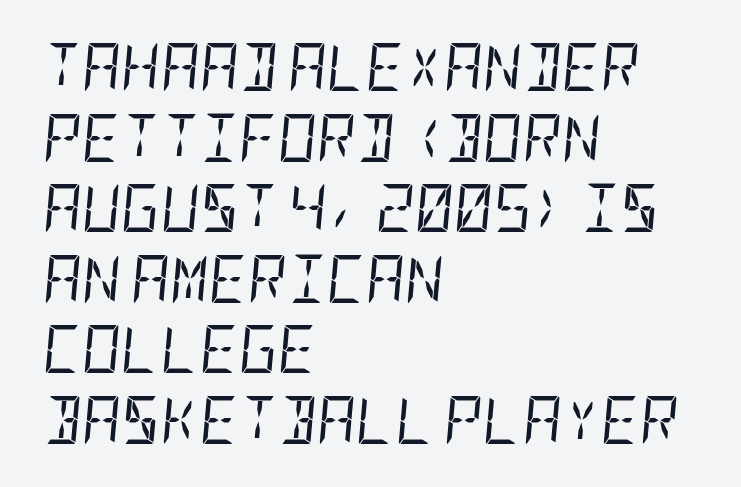
Q: Is the text bold? A: No.
Q: Is the text italic (slanted)? A: Yes, it leans right by about 5 degrees.
Q: Is the text underlined? A: No.
Q: How is the paragraph aligned? A: Left-aligned.
Q: Is the spacing between letters normal or unusually wide? A: Normal.
Q: Is the spacing between lines tight, normal or loose? A: Normal.
Q: Width (condensed, normal, or wide)? A: Condensed.
Q: Stroke contrast? A: Low.
Q: x-height? A: Large.
